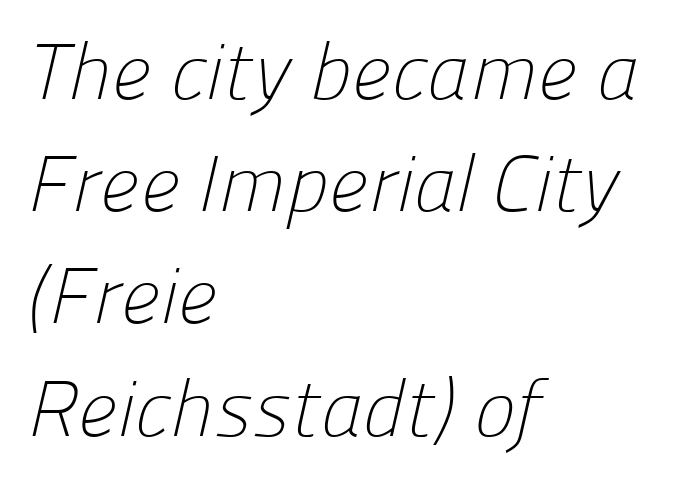
Q: Is the text bold? A: No.
Q: Is the typeface a serif or a sans-serif typeface? A: Sans-serif.
Q: Is the text underlined? A: No.
Q: How is the paragraph aligned? A: Left-aligned.
Q: Is the spacing between letters normal or unusually wide? A: Normal.
Q: Is the spacing between lines tight, normal or loose? A: Normal.
Q: Width (condensed, normal, or wide)? A: Normal.
Q: Stroke contrast? A: Low.
Q: x-height? A: Medium.
Q: Monospaced? A: No.
